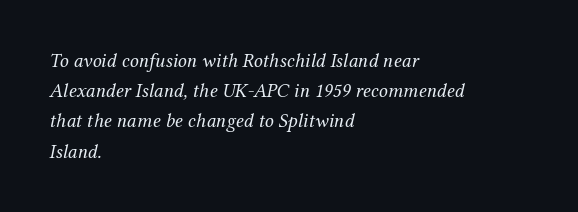
Q: Is the text bold? A: No.
Q: Is the text italic (slanted)? A: Yes, it leans right by about 12 degrees.
Q: Is the text underlined? A: No.
Q: How is the paragraph aligned? A: Left-aligned.
Q: Is the spacing between letters normal or unusually wide? A: Normal.
Q: Is the spacing between lines tight, normal or loose? A: Normal.
